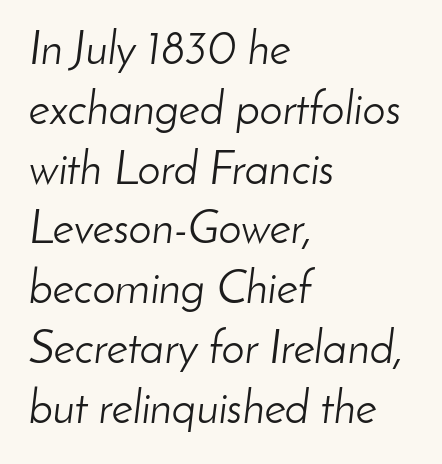
No extra tracking has been applied to these lines. Do the characters align in a grid? No, the font is proportional. Unmarked baselines from the first word to the last. Rendered with sloped, italic letterforms.
